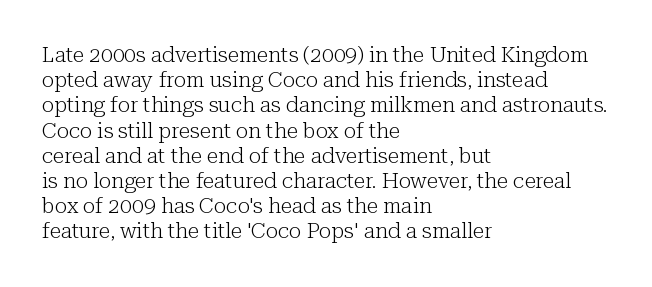
The image shows 21 px text type, upright; set left-aligned, line spacing 1.2x, normal letter spacing, not underlined.
